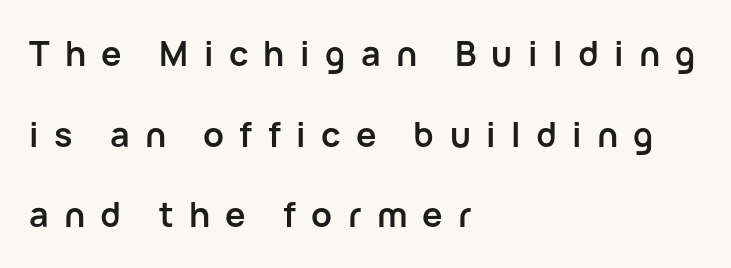
Q: Is the text bold? A: Yes.
Q: Is the text italic (slanted)? A: No, it is upright.
Q: Is the typeface a serif or a sans-serif typeface? A: Sans-serif.
Q: Is the text underlined? A: No.
Q: How is the paragraph aligned? A: Left-aligned.
Q: Is the spacing between letters normal or unusually wide? A: Unusually wide.
Q: Is the spacing between lines tight, normal or loose? A: Loose.
Q: Width (condensed, normal, or wide)? A: Normal.
Q: Stroke contrast? A: Low.
Q: x-height? A: Medium.
Q: Monospaced? A: No.
